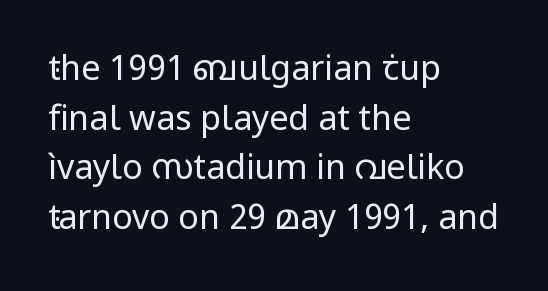
Reading down the column, the eye jumps a familiar distance to each next line. No chunkiness to these letters — they're not bold. Italic? Not at all — the glyphs are vertical. Each letter keeps its own natural width here, so spacing adapts to shape.
